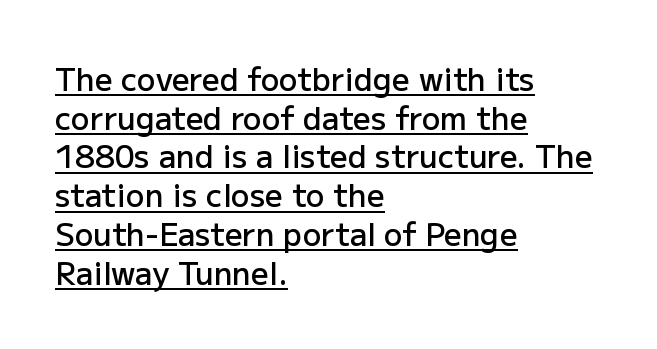
Quick note: underline on. This rendering employs a face without finishing strokes, i.e., a sans-serif. Evenly set lines give the paragraph a standard silhouette. The type is set solid horizontally, with unmodified tracking. Students, this is semibold: more ink than regular, less than bold. Here the designer chose a conventional face with non-uniform glyph widths.
